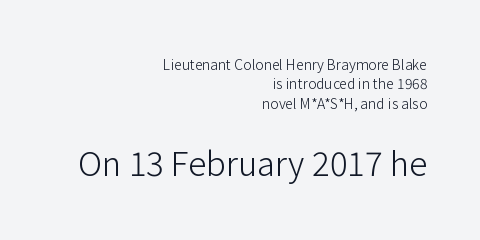
Q: Is the text bold? A: No.
Q: Is the text italic (slanted)? A: No, it is upright.
Q: Is the typeface a serif or a sans-serif typeface? A: Sans-serif.
Q: Is the text underlined? A: No.
Q: How is the paragraph aligned? A: Right-aligned.
Q: Is the spacing between letters normal or unusually wide? A: Normal.
Q: Is the spacing between lines tight, normal or loose? A: Normal.
Q: Which block of text is set in a larger size, the first (top) or the second (bottom)? A: The second (bottom) one.
Q: Width (condensed, normal, or wide)? A: Normal.
Q: Stroke contrast? A: Low.
Q: x-height? A: Medium.
Q: Monospaced? A: No.
